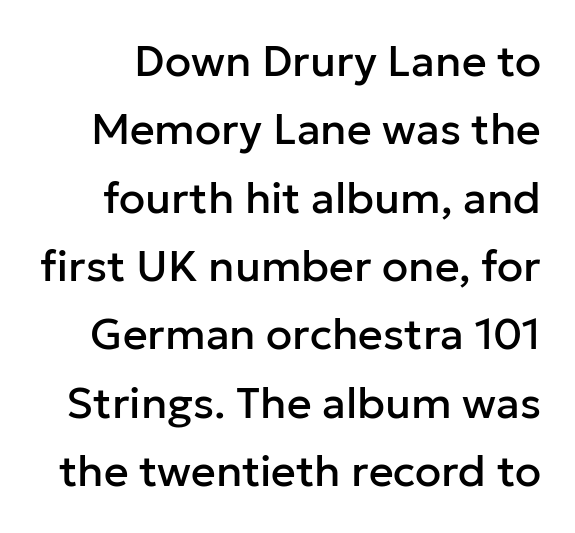
The image shows 43 px sans-serif type, upright; set normal line spacing (1.59x), normal letter spacing, not underlined; low stroke contrast and a medium x-height.
